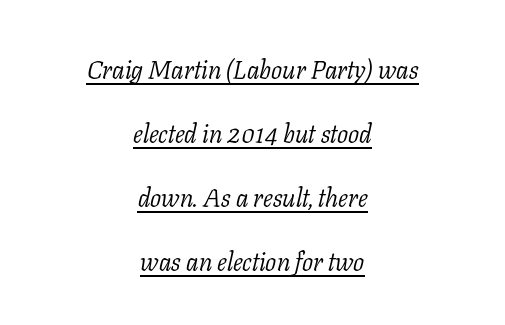
{"italic": "yes", "lean": "right", "slant_degrees": 11, "bold": "no", "underline": "yes", "align": "center", "line_spacing": "loose", "line_spacing_ratio": 2.46, "letter_spacing": "normal", "letter_spacing_em": 0.0, "glyph_px": 26}
